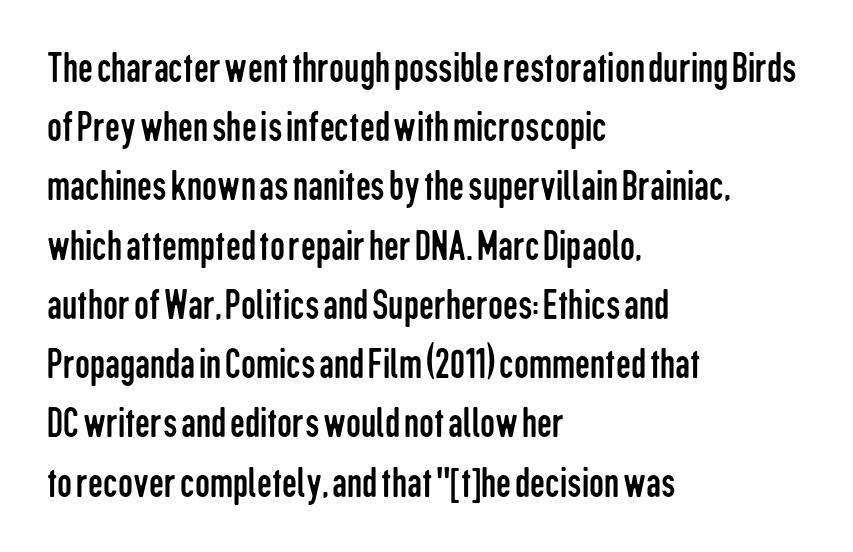
Proportional: the letters do not fall into vertical columns. Upright lettering throughout. Honestly, the letter spacing is just normal — you wouldn't notice it. This is sans-serif lettering, the kind often seen on screens and signage. Descender tails drop into unmarked territory.
